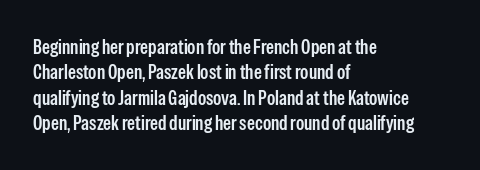
Layout note: lines flush left. The zone under the glyphs is completely vacant. The gaps between neighbouring characters are ordinary and unremarkable. Ascenders rise straight up at ninety degrees. Leading matches the norm, producing a regular column.
